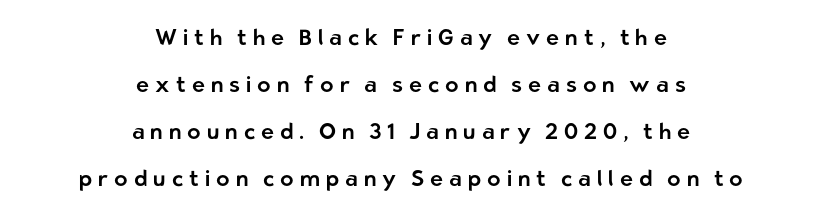
Q: Is the text italic (slanted)? A: No, it is upright.
Q: Is the text underlined? A: No.
Q: How is the paragraph aligned? A: Centered.
Q: Is the spacing between letters normal or unusually wide? A: Unusually wide.
Q: Is the spacing between lines tight, normal or loose? A: Loose.
